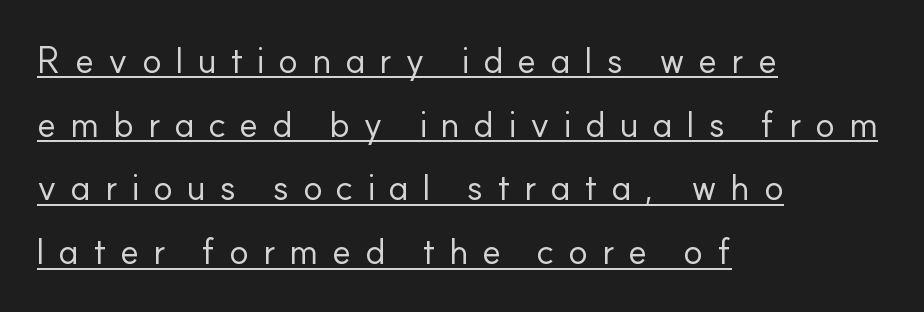
Q: Is the text bold? A: No.
Q: Is the text italic (slanted)? A: No, it is upright.
Q: Is the typeface a serif or a sans-serif typeface? A: Sans-serif.
Q: Is the text underlined? A: Yes.
Q: How is the paragraph aligned? A: Left-aligned.
Q: Is the spacing between letters normal or unusually wide? A: Unusually wide.
Q: Width (condensed, normal, or wide)? A: Normal.
Q: Stroke contrast? A: Low.
Q: x-height? A: Small.
Q: Monospaced? A: No.
